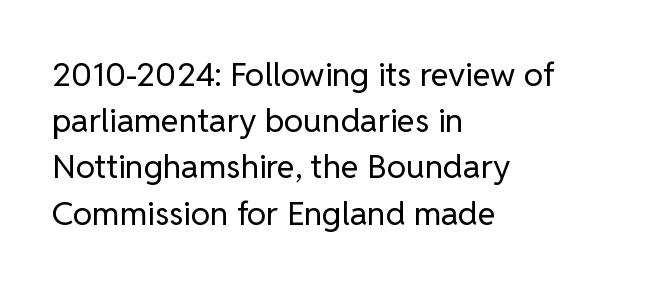
Q: Is the text bold? A: No.
Q: Is the text italic (slanted)? A: No, it is upright.
Q: Is the typeface a serif or a sans-serif typeface? A: Sans-serif.
Q: Is the text underlined? A: No.
Q: How is the paragraph aligned? A: Left-aligned.
Q: Is the spacing between letters normal or unusually wide? A: Normal.
Q: Is the spacing between lines tight, normal or loose? A: Normal.
Q: Width (condensed, normal, or wide)? A: Normal.
Q: Stroke contrast? A: Low.
Q: x-height? A: Medium.
Q: Monospaced? A: No.
